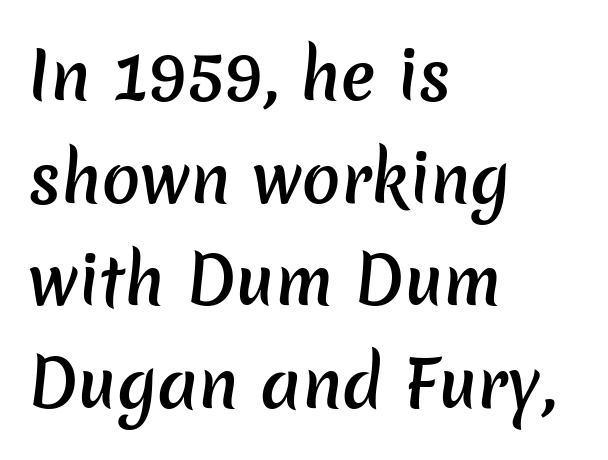
Serif or sans? Sans — the stroke terminals are bare. Standard letterfit; no display-style spreading of the glyphs. Character widths vary here, with narrow letters taking less room than wide ones. The setting favours the left margin, as ordinary paragraphs usually do.
